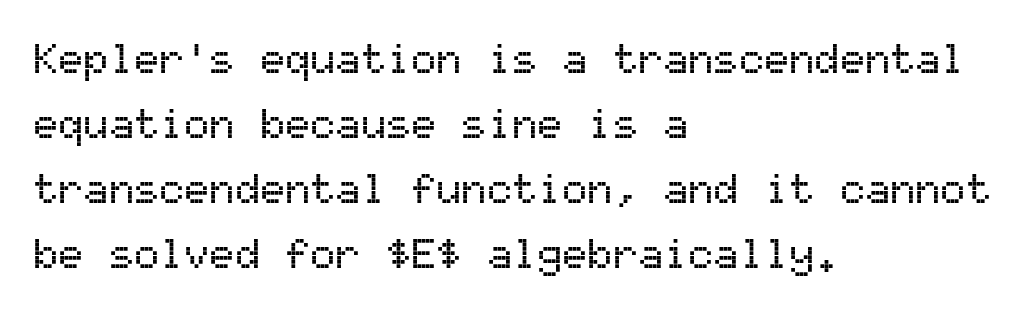
Q: Is the text italic (slanted)? A: No, it is upright.
Q: Is the typeface a serif or a sans-serif typeface? A: Sans-serif.
Q: Is the text underlined? A: No.
Q: How is the paragraph aligned? A: Left-aligned.
Q: Is the spacing between letters normal or unusually wide? A: Normal.
Q: Is the spacing between lines tight, normal or loose? A: Normal.
Q: Width (condensed, normal, or wide)? A: Normal.
Q: Stroke contrast? A: Medium.
Q: x-height? A: Medium.
Q: Monospaced? A: Yes.
